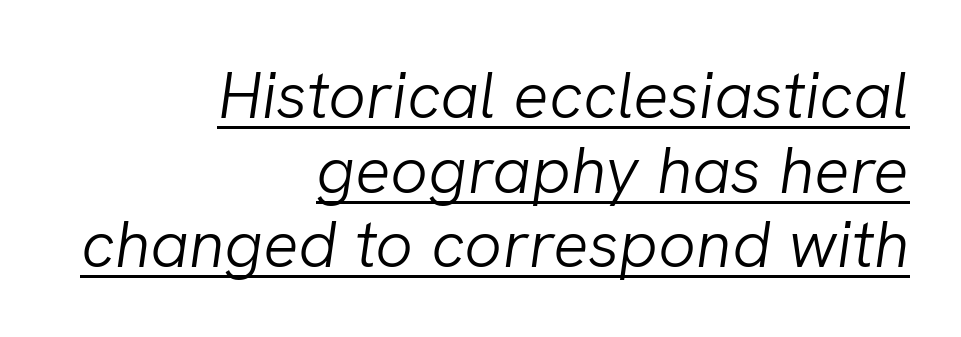
Q: Is the text bold? A: No.
Q: Is the text italic (slanted)? A: Yes, it leans right by about 8 degrees.
Q: Is the text underlined? A: Yes.
Q: How is the paragraph aligned? A: Right-aligned.
Q: Is the spacing between letters normal or unusually wide? A: Normal.
Q: Is the spacing between lines tight, normal or loose? A: Tight.
Q: Width (condensed, normal, or wide)? A: Normal.
Q: Stroke contrast? A: Low.
Q: x-height? A: Medium.
Q: Monospaced? A: No.
